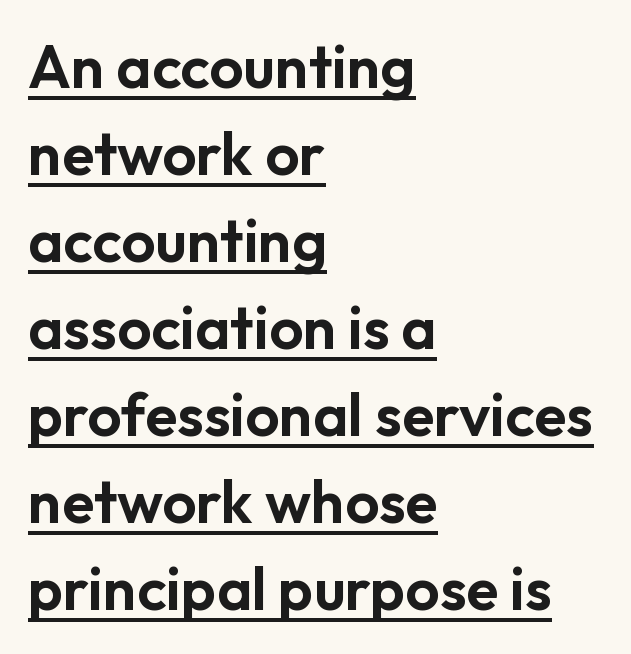
{"serif": "no", "italic": "no", "width": "normal", "stroke_contrast": "low", "x_height": "medium", "monospaced": "no", "underline": "yes", "align": "left", "line_spacing": "normal", "line_spacing_ratio": 1.45, "letter_spacing": "normal", "letter_spacing_em": 0.0, "glyph_px": 60}
